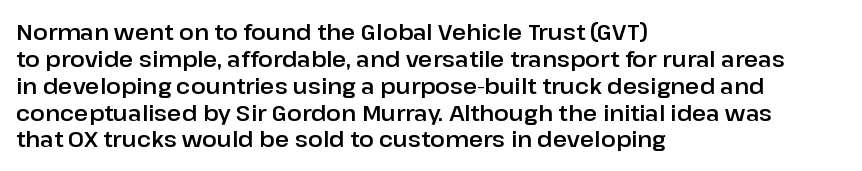
Is the block centered? No — it sits flush against the left margin. Beneath every word, the page is bare. What stands out about the letter spacing? Nothing — it is the standard amount. The lettering stays uniformly vertical, giving the passage a roman look.
